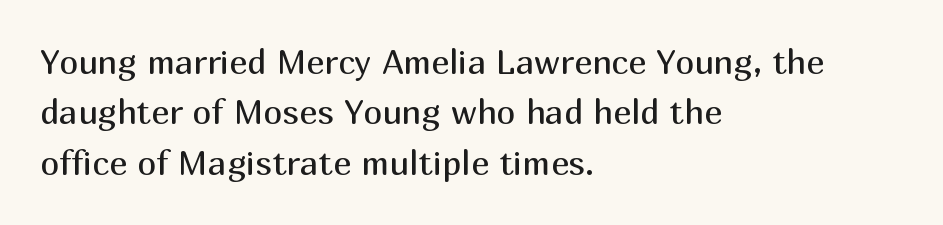
The typeface has the unassuming heft of standard copy or less. It's the straight-up-and-down kind of type. Reading down the column, the eye jumps a familiar distance to each next line. Typographically, this falls in the sans-serif category.
